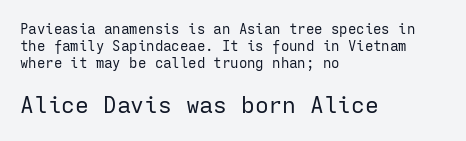
{"italic": "no", "bold": "no", "underline": "no", "align": "left", "line_spacing_ratio": 1.23, "letter_spacing": "normal", "letter_spacing_em": 0.0, "larger_block": "second", "size_ratio": 1.64, "glyph_px": 23}
